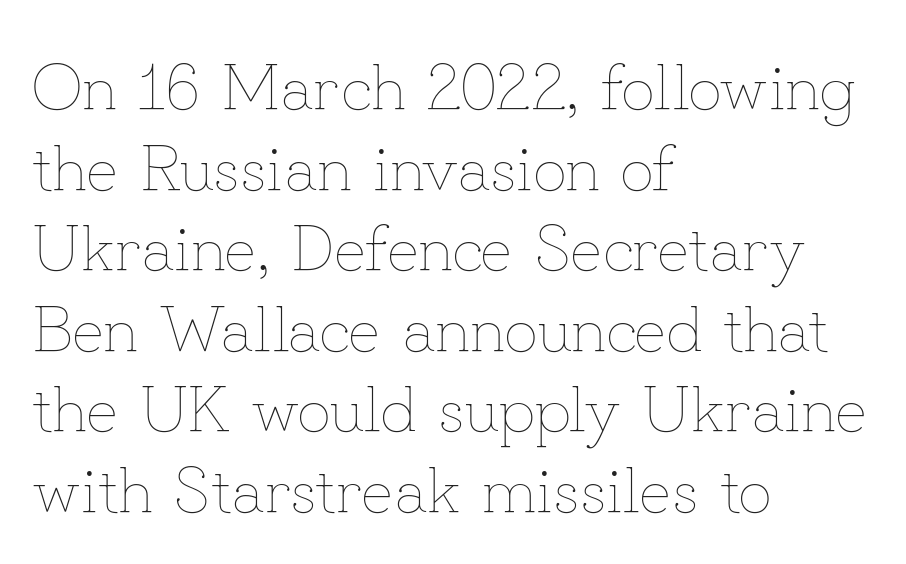
Q: Is the text bold? A: No.
Q: Is the text italic (slanted)? A: No, it is upright.
Q: Is the text underlined? A: No.
Q: How is the paragraph aligned? A: Left-aligned.
Q: Is the spacing between letters normal or unusually wide? A: Normal.
Q: Width (condensed, normal, or wide)? A: Normal.
Q: Stroke contrast? A: Low.
Q: x-height? A: Small.
Q: Monospaced? A: No.
